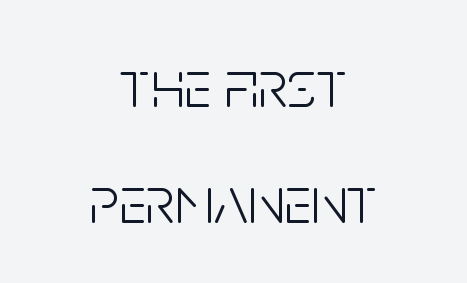
{"serif": "no", "italic": "no", "bold": "no", "weight": "light", "width": "condensed", "stroke_contrast": "low", "x_height": "large", "monospaced": "no", "underline": "no", "align": "center", "line_spacing": "normal", "line_spacing_ratio": 1.7, "letter_spacing": "normal", "letter_spacing_em": 0.0, "glyph_px": 68}
